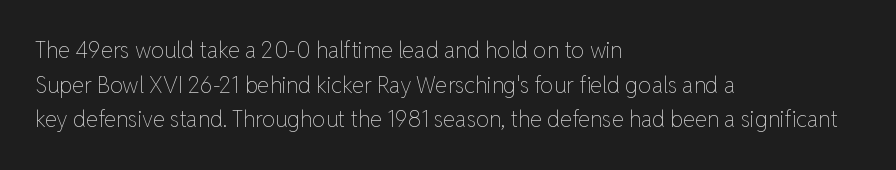
Which margin do the lines hug? The left one — the right edge is uneven. This is roman type, the default non-slanted kind. Summary of vertical rhythm: regular, with standard interline spacing. These glyphs show unthickened strokes, regular width or finer. The rendering keeps characters at their native spacing. The gap between lines stays unmarked.
